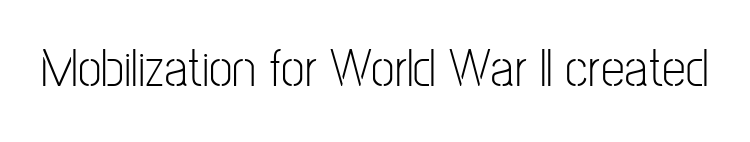
These lines are rendered in a variable-pitch font. Font category for this specimen: sans-serif. The lettering holds an erect, upright posture throughout. The zone under the glyphs is completely vacant. Letter spacing: default. Is this a heavy cut? Hardly; it is regular or lighter.
